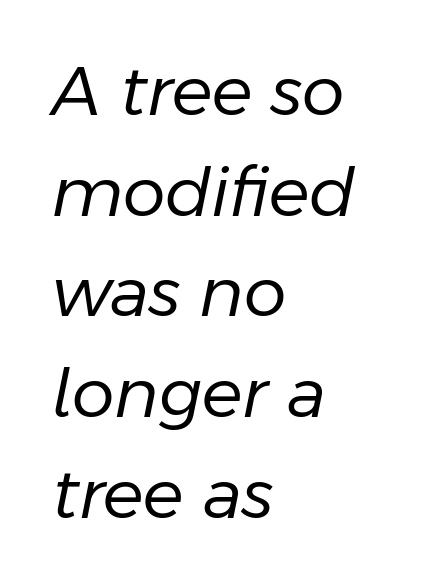
The image shows 68 px regular-weight type, italic (leaning right); set left-aligned, normal line spacing (1.48x), normal letter spacing, not underlined; low stroke contrast and a medium x-height.
